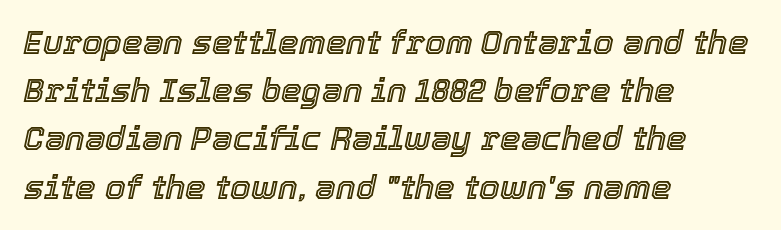
{"italic": "yes", "lean": "right", "slant_degrees": 12, "width": "normal", "x_height": "medium", "monospaced": "no", "underline": "no", "align": "left", "line_spacing": "normal", "line_spacing_ratio": 1.46, "letter_spacing": "normal", "letter_spacing_em": 0.0, "glyph_px": 33}
